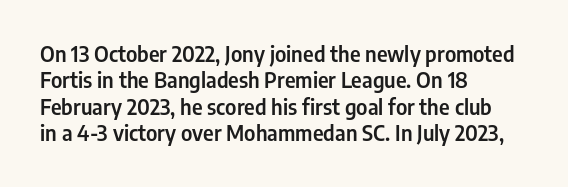
{"italic": "no", "underline": "no", "align": "left", "line_spacing": "normal", "line_spacing_ratio": 1.26, "letter_spacing": "normal", "letter_spacing_em": 0.0, "glyph_px": 21}
